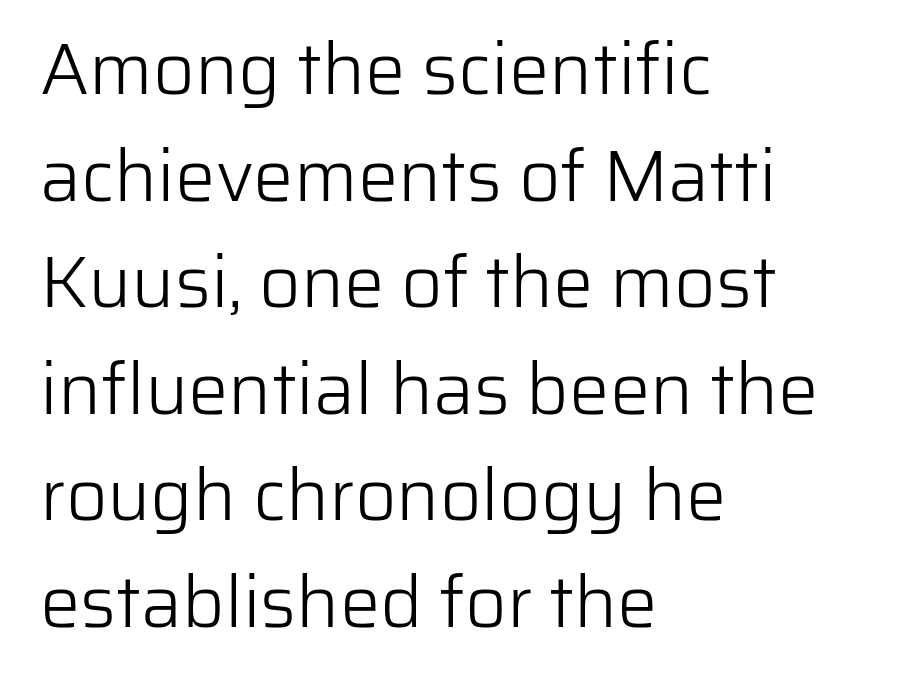
Notice how descenders clear the ascenders below comfortably — that's standard leading. Nope, no serifs anywhere on these letters. Between one letter and the next there's only the usual sliver of space. Caption: face not bold, strokes unweighted. Spacing verdict: proportional, widths tailored to each character.
